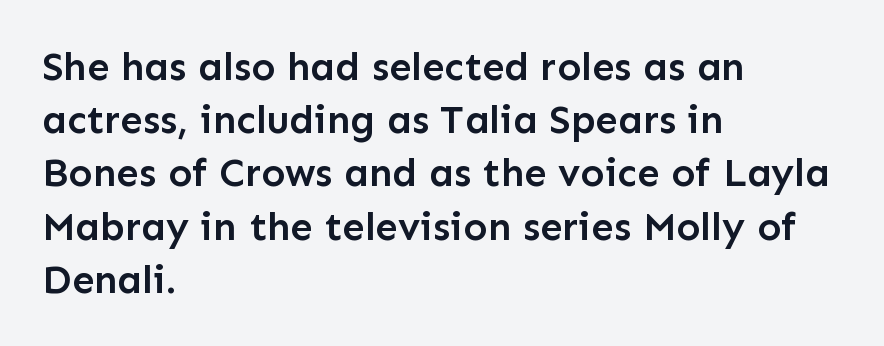
In CSS terms this would be text-align: left. Italic? Not at all — the glyphs are vertical. The passage shown stacks its lines at a standard gap. Look at the bottom of the vertical strokes: they stop flat, with no serifs. Letter spacing: default.
